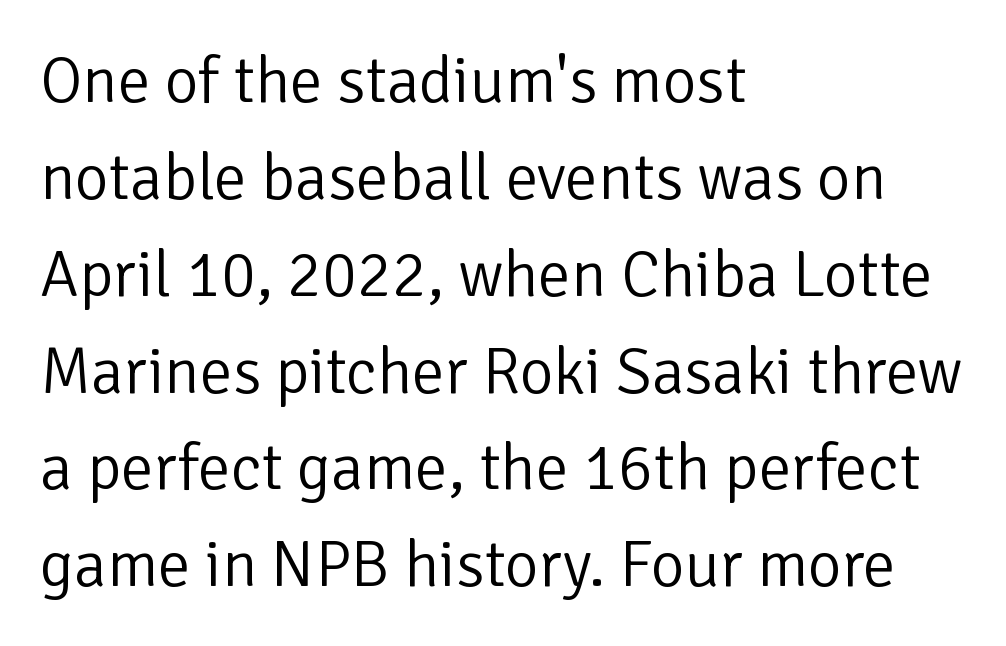
This sample is left-justified, so line endings fall wherever the words run out. Think standard paragraph weight, or any step lighter than that. Unmarked baselines from the first word to the last. Compared with typical body copy, the letter spacing here is the same. Does the lettering tilt? It doesn't — this is upright.
